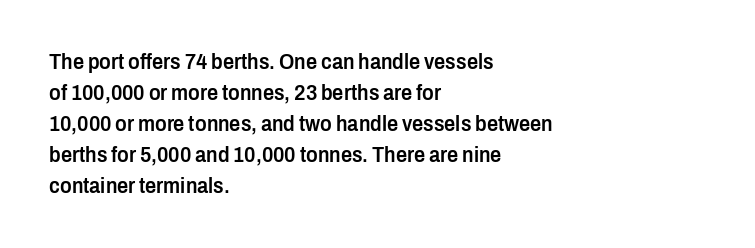
{"italic": "no", "bold": "semi", "underline": "no", "align": "left", "line_spacing": "normal", "line_spacing_ratio": 1.41, "letter_spacing": "normal", "letter_spacing_em": 0.0, "glyph_px": 22}
